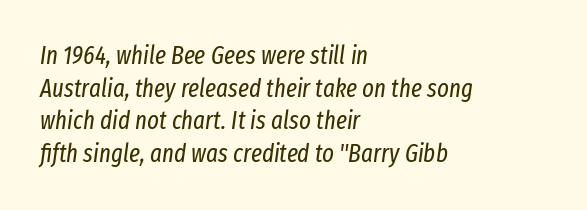
The image shows 25 px text type, italic (leaning right); set left-aligned, normal line spacing (1.31x), normal letter spacing, not underlined.
